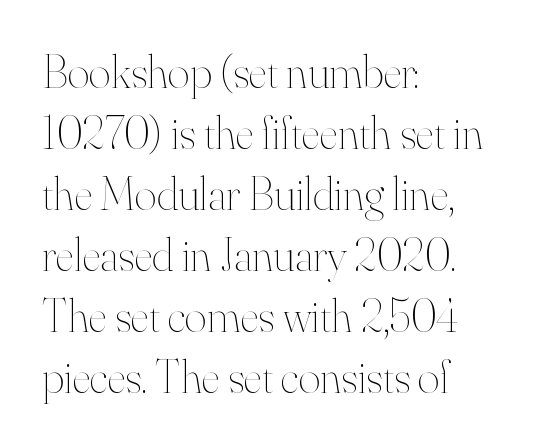
Horizontal alignment here is leftward, the default for most running prose. The typography opts for an upright posture over an oblique one. The face used here is proportionally spaced, like ordinary book or web type. Short note: letters normally spaced. Reading down the column, the eye jumps a familiar distance to each next line. The glyphs are unaccompanied by any horizontal stroke below them.
